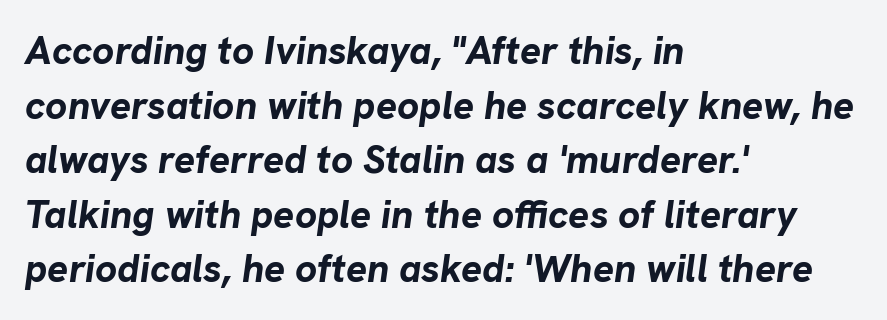
The image shows 39 px bold type, italic (leaning right); set left-aligned, normal line spacing (1.4x), normal letter spacing, not underlined; low stroke contrast and a medium x-height.
